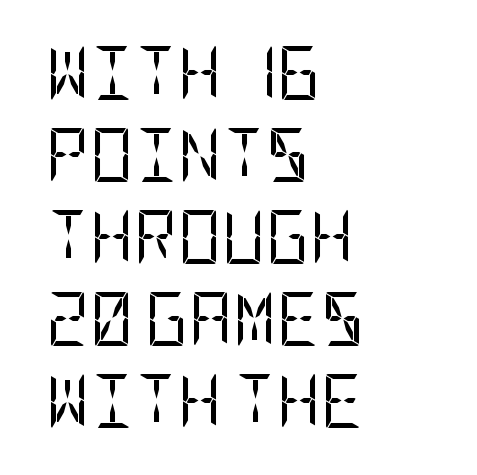
There is no visible air inserted between adjacent glyphs. The rendering anchors every line to the left-hand side. The text was rendered using a sans face with plain stroke endings. Weight: not bold — regular or lighter. Posture: upright roman. The words here are not underlined.
